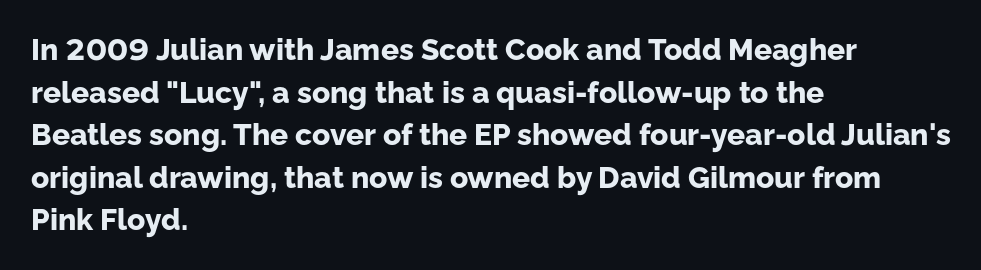
Q: Is the text bold? A: Yes.
Q: Is the text italic (slanted)? A: No, it is upright.
Q: Is the typeface a serif or a sans-serif typeface? A: Sans-serif.
Q: Is the text underlined? A: No.
Q: How is the paragraph aligned? A: Left-aligned.
Q: Is the spacing between letters normal or unusually wide? A: Normal.
Q: Is the spacing between lines tight, normal or loose? A: Normal.
Q: Width (condensed, normal, or wide)? A: Normal.
Q: Stroke contrast? A: Low.
Q: x-height? A: Medium.
Q: Monospaced? A: No.
